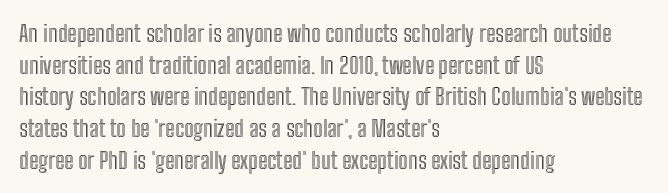
The tracking reads as untouched default to a designer's eye. These lines were composed using upright roman letters. A clean baseline with only descenders dipping below it. The designer left line spacing at the default. The lines are quadded left.
